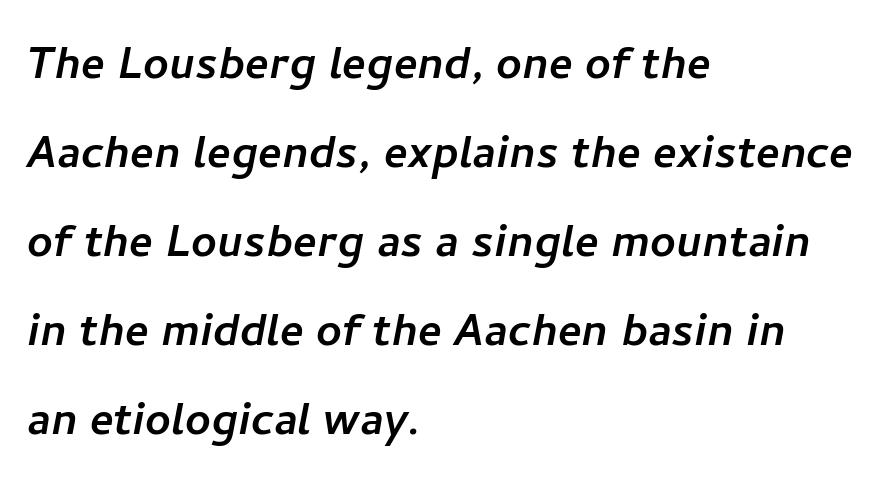
The image shows 56 px sans-serif type; set left-aligned, normal line spacing (1.59x), normal letter spacing, not underlined; low stroke contrast and a medium x-height.
